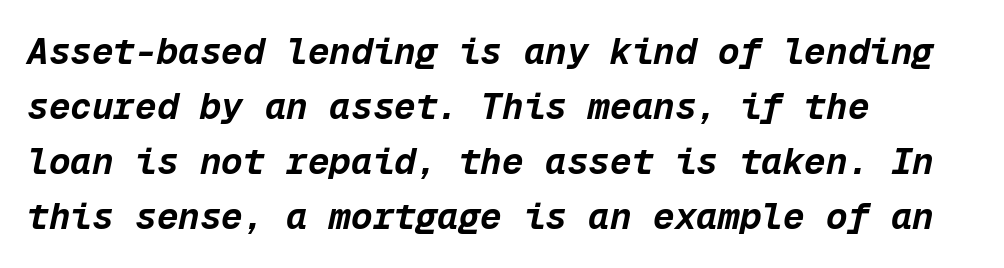
Q: Is the text bold? A: Yes.
Q: Is the text italic (slanted)? A: Yes, it leans right by about 12 degrees.
Q: Is the text underlined? A: No.
Q: How is the paragraph aligned? A: Left-aligned.
Q: Is the spacing between letters normal or unusually wide? A: Normal.
Q: Is the spacing between lines tight, normal or loose? A: Normal.
Q: Width (condensed, normal, or wide)? A: Normal.
Q: Stroke contrast? A: Low.
Q: x-height? A: Medium.
Q: Monospaced? A: Yes.
